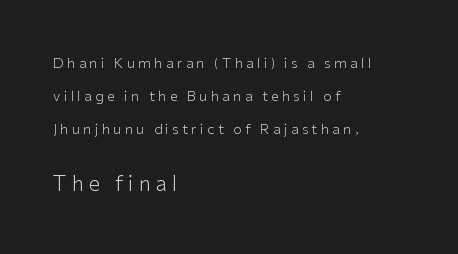
The image shows 21 px text type, upright; set left-aligned, loose line spacing (2.36x), unusually wide letter spacing (+0.24 em), not underlined; the second (bottom) block is 1.5x larger.
